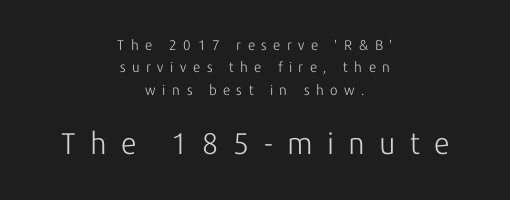
Q: Is the text bold? A: No.
Q: Is the text italic (slanted)? A: No, it is upright.
Q: Is the typeface a serif or a sans-serif typeface? A: Sans-serif.
Q: Is the text underlined? A: No.
Q: How is the paragraph aligned? A: Centered.
Q: Is the spacing between letters normal or unusually wide? A: Unusually wide.
Q: Is the spacing between lines tight, normal or loose? A: Normal.
Q: Which block of text is set in a larger size, the first (top) or the second (bottom)? A: The second (bottom) one.
Q: Width (condensed, normal, or wide)? A: Normal.
Q: Stroke contrast? A: Low.
Q: x-height? A: Medium.
Q: Monospaced? A: No.
